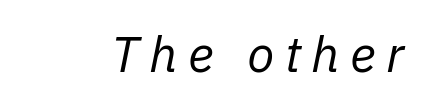
The image shows 50 px regular-weight type, italic (leaning right); set unusually wide letter spacing (+0.21 em), not underlined; low stroke contrast and a medium x-height.
